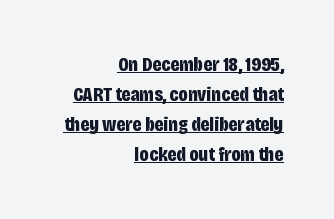
{"italic": "no", "bold": "yes", "underline": "yes", "align": "right", "line_spacing": "normal", "line_spacing_ratio": 1.43, "letter_spacing": "normal", "letter_spacing_em": 0.0, "glyph_px": 21}
